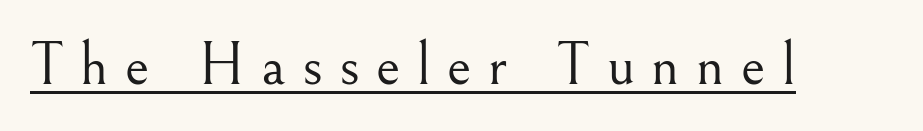
Decoration check: the copy is underlined. Every stem runs plumb, perpendicular to the baseline. These lines have a slow, spaced-out rhythm from letter to letter. Proportional: the letters do not fall into vertical columns. The typesetting does not lean heavy: it is not bold. Examine the stroke ends and you'll spot serifs.
